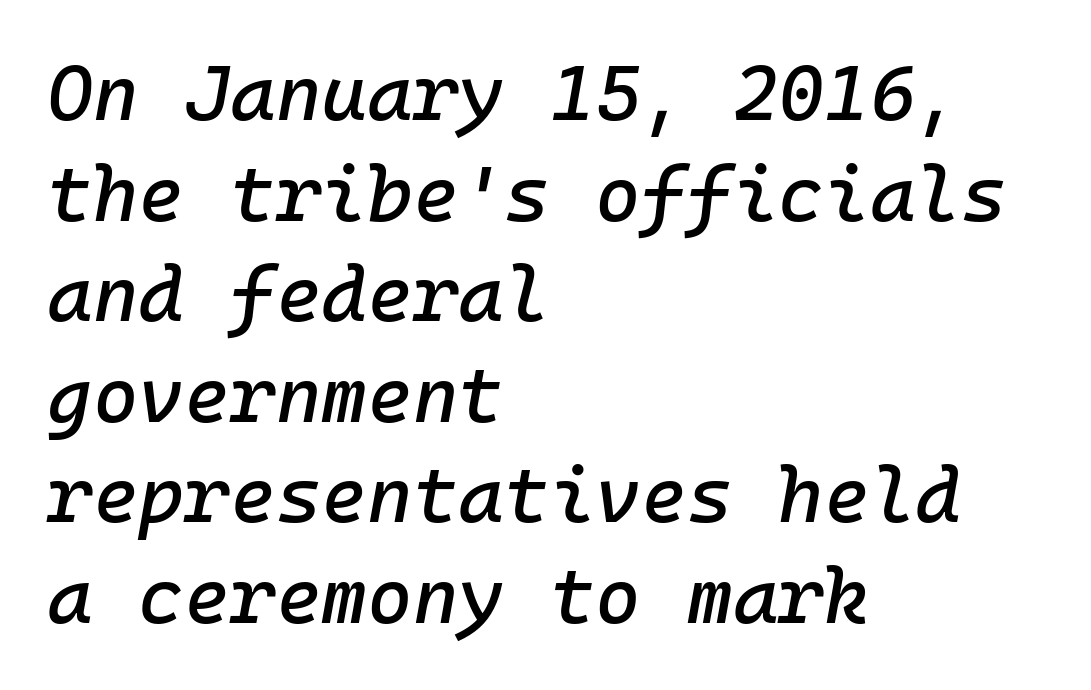
Q: Is the text italic (slanted)? A: Yes, it leans right by about 10 degrees.
Q: Is the text underlined? A: No.
Q: How is the paragraph aligned? A: Left-aligned.
Q: Is the spacing between letters normal or unusually wide? A: Normal.
Q: Is the spacing between lines tight, normal or loose? A: Normal.
Q: Width (condensed, normal, or wide)? A: Normal.
Q: Stroke contrast? A: Low.
Q: x-height? A: Medium.
Q: Monospaced? A: Yes.
